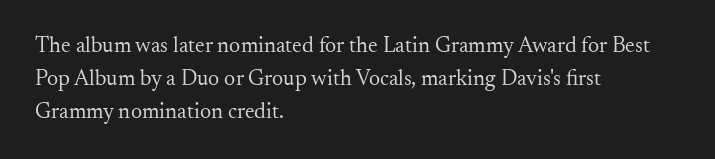
{"italic": "no", "bold": "no", "underline": "no", "align": "left", "line_spacing": "normal", "line_spacing_ratio": 1.5, "letter_spacing": "normal", "letter_spacing_em": 0.0, "glyph_px": 22}
